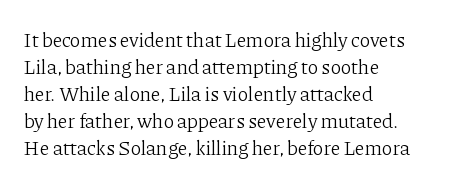
This sample uses an upright cut, with every glyph sitting square on the baseline. Reading down the column, the eye jumps a familiar distance to each next line. The horizontal fit of the characters is conventional and even. This is not heavy type; no bold has been used.
